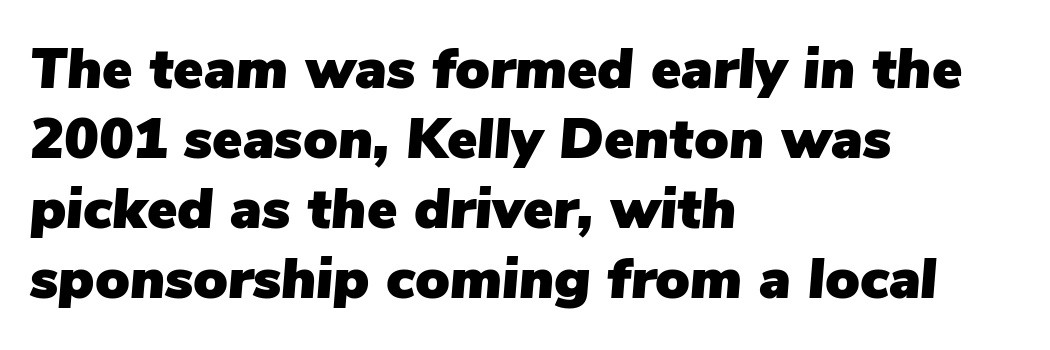
Q: Is the text italic (slanted)? A: Yes, it leans right by about 5 degrees.
Q: Is the text underlined? A: No.
Q: How is the paragraph aligned? A: Left-aligned.
Q: Is the spacing between letters normal or unusually wide? A: Normal.
Q: Width (condensed, normal, or wide)? A: Normal.
Q: Stroke contrast? A: Low.
Q: x-height? A: Medium.
Q: Monospaced? A: No.
